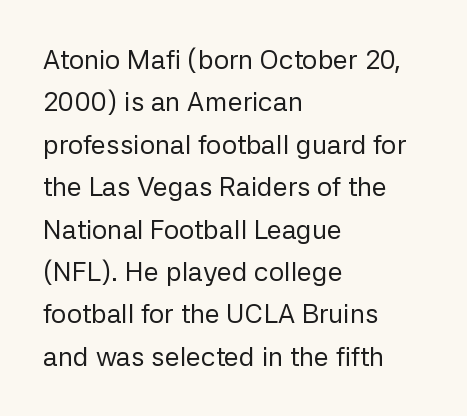
Q: Is the text bold? A: No.
Q: Is the text italic (slanted)? A: No, it is upright.
Q: Is the text underlined? A: No.
Q: How is the paragraph aligned? A: Left-aligned.
Q: Is the spacing between letters normal or unusually wide? A: Normal.
Q: Is the spacing between lines tight, normal or loose? A: Normal.
